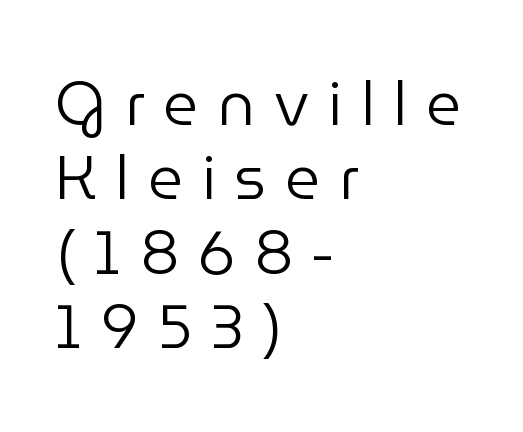
Anything drawn beneath the words? Only blank space. No feet cap the strokes, marking this as sans-serif type. Someone cranked the tracking dial way up on this one. Do the letters lean? They stand straight. Spacing verdict: proportional, widths tailored to each character.
